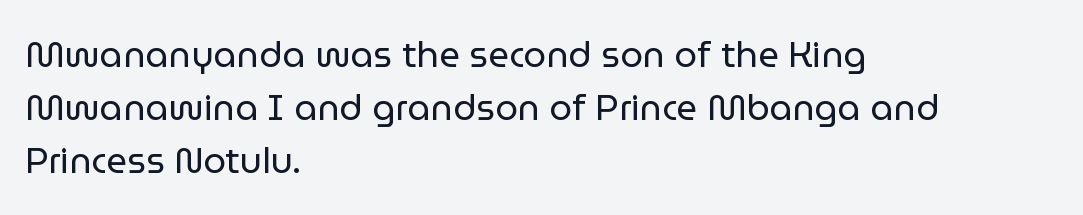
The type sits square on the baseline with zero lean. Casual observation: everything's shoved over to the left. No chunkiness to these letters — they're not bold. This rendering features lettering with no underline. Baseline-to-baseline distance is the conventional proportion of letter height. Default kerning and tracking; the words read as compact shapes.
